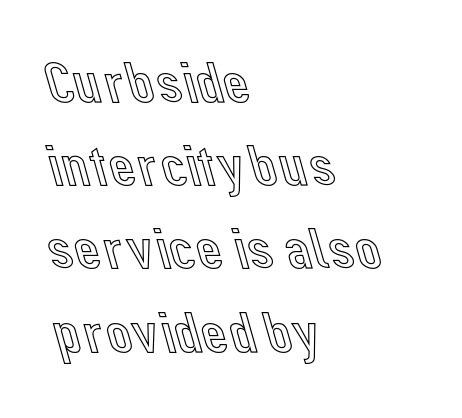
The letterforms sit shoulder to shoulder at normal distance. The paragraph shown leans on its left margin. Successive baselines arrive at the customary interval. Letters rest on an invisible, unmarked baseline. Each letter keeps its own natural width here, so spacing adapts to shape.
